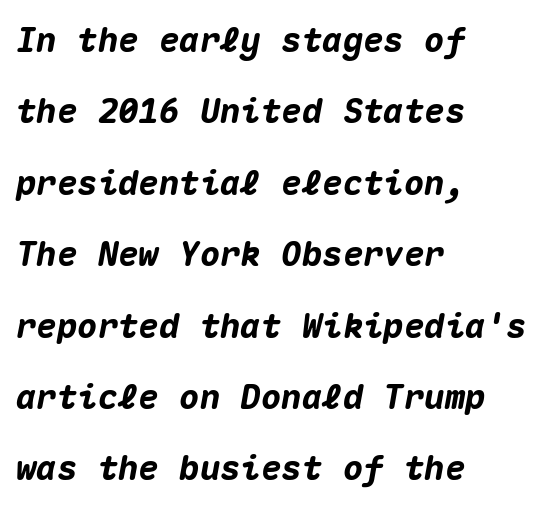
These lines are set flush left with a ragged right edge. Italic: yes, the glyphs are oblique. The face used here is monospaced, like something from a code editor. Honestly, the rows look like they've been pulled way apart. Words appear dense and cohesive because spacing is normal.
